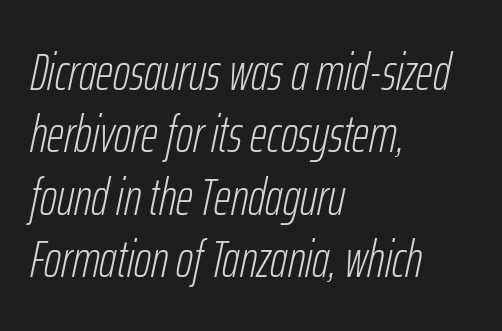
The image shows 52 px light, condensed type, italic (leaning right); set left-aligned, line spacing 1.2x, normal letter spacing, not underlined; low stroke contrast and a medium x-height.
